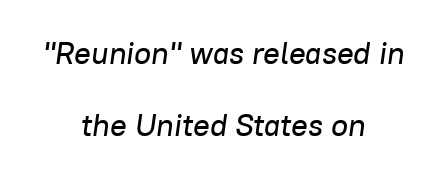
{"italic": "yes", "lean": "right", "slant_degrees": 8, "width": "normal", "stroke_contrast": "low", "x_height": "medium", "monospaced": "no", "underline": "no", "align": "center", "line_spacing": "loose", "line_spacing_ratio": 2.31, "letter_spacing": "normal", "letter_spacing_em": 0.0, "glyph_px": 31}
